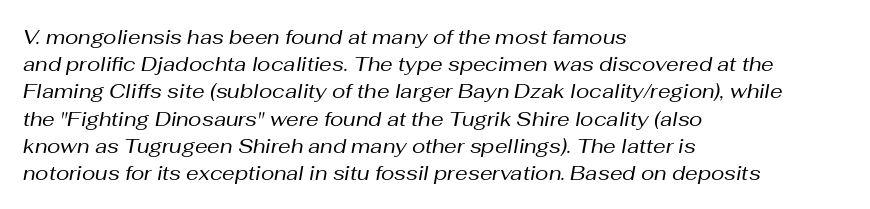
Q: Is the text bold? A: No.
Q: Is the text italic (slanted)? A: Yes, it leans right by about 10 degrees.
Q: Is the text underlined? A: No.
Q: How is the paragraph aligned? A: Left-aligned.
Q: Is the spacing between letters normal or unusually wide? A: Normal.
Q: Is the spacing between lines tight, normal or loose? A: Normal.
